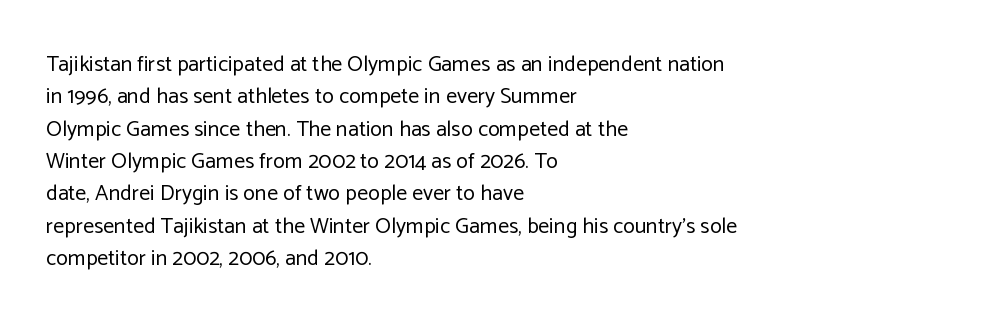
Does extra space separate the letters? No, they use regular spacing. Compared with a typical body face, this is equally light or lighter still. Casual observation: everything's shoved over to the left. This sample keeps an unexceptional amount of space between lines.
